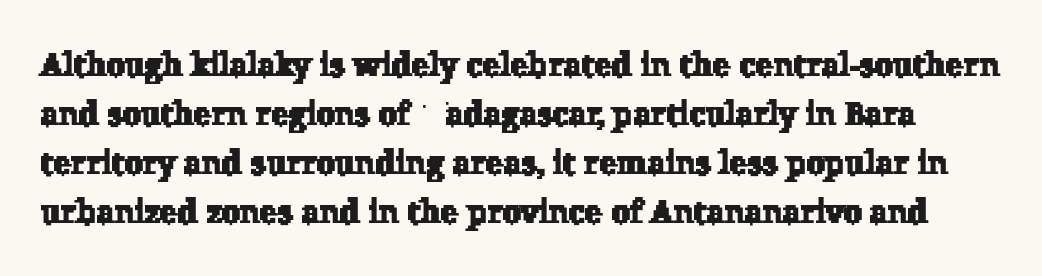
{"serif": "yes", "width": "normal", "stroke_contrast": "low", "x_height": "medium", "monospaced": "no", "underline": "no", "line_spacing": "normal", "line_spacing_ratio": 1.48, "letter_spacing": "normal", "letter_spacing_em": 0.0, "glyph_px": 33}
